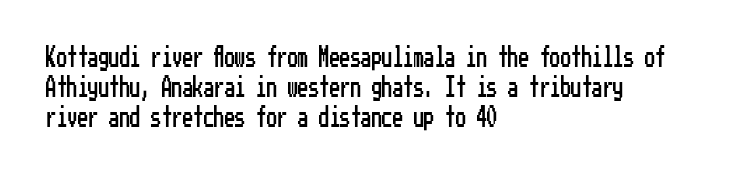
{"italic": "no", "underline": "no", "align": "left", "line_spacing": "normal", "line_spacing_ratio": 1.42, "letter_spacing": "normal", "letter_spacing_em": 0.0, "glyph_px": 21}
